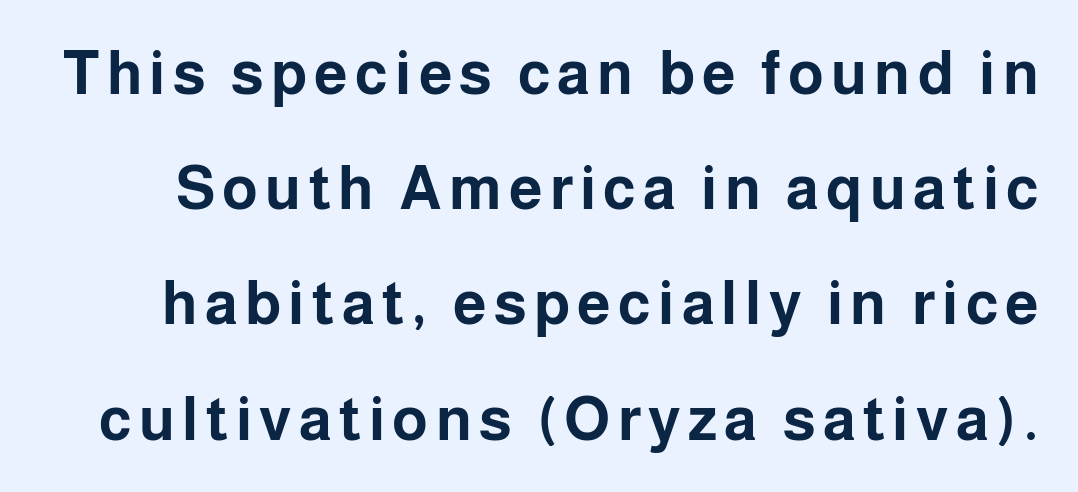
Q: Is the text bold? A: Yes.
Q: Is the text italic (slanted)? A: No, it is upright.
Q: Is the typeface a serif or a sans-serif typeface? A: Sans-serif.
Q: Is the text underlined? A: No.
Q: Is the spacing between lines tight, normal or loose? A: Loose.
Q: Width (condensed, normal, or wide)? A: Normal.
Q: Stroke contrast? A: Low.
Q: x-height? A: Medium.
Q: Monospaced? A: No.
